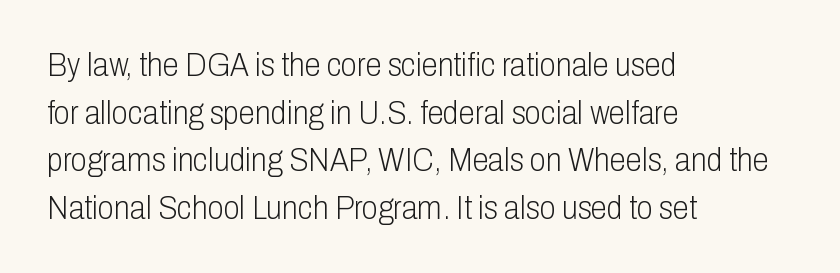
The image shows 33 px light, condensed sans-serif type, upright; set left-aligned, normal line spacing (1.44x), normal letter spacing, not underlined; low stroke contrast and a medium x-height.
